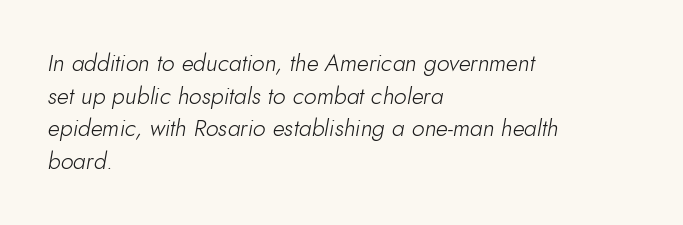
This rendering features lettering with no underline. The face looks like a standard text weight, possibly lighter. The ragged edge is on the right, which tells us the setting is flush left. Short note: letters normally spaced.
